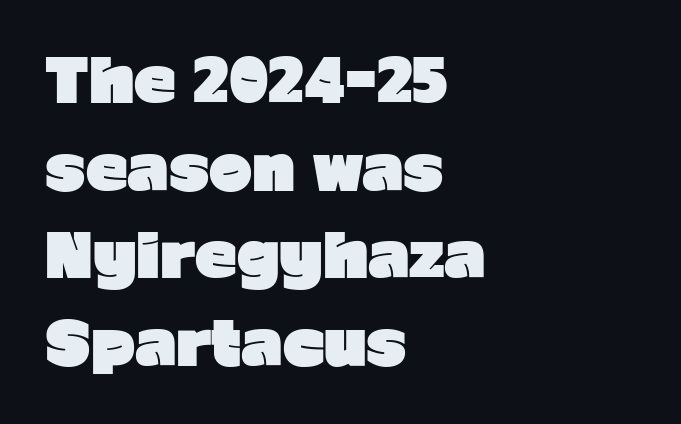
Horizontal bands of white between lines are of average thickness. Is the type bold? Yes — the strokes are clearly thick and heavy. Type style note: lacks serifs. Alignment: flush left. Decoration check: the copy has no underline. The letters advance in unequal steps, a hallmark of proportional type.
